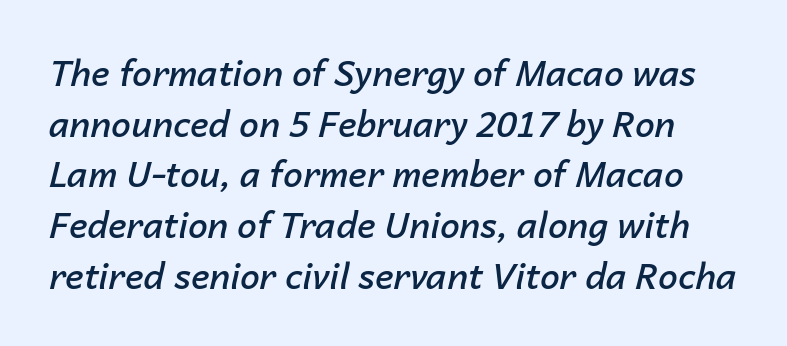
{"italic": "yes", "lean": "right", "slant_degrees": 14, "bold": "semi", "weight": "semibold", "width": "normal", "stroke_contrast": "low", "x_height": "medium", "monospaced": "no", "underline": "no", "line_spacing": "normal", "line_spacing_ratio": 1.45, "letter_spacing": "normal", "letter_spacing_em": 0.0, "glyph_px": 35}
